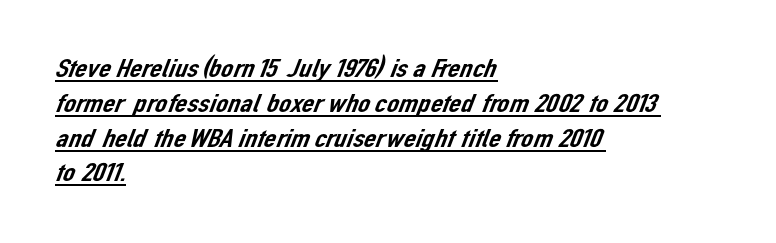
The image shows 27 px text type; set left-aligned, normal line spacing (1.29x), normal letter spacing, underlined.
